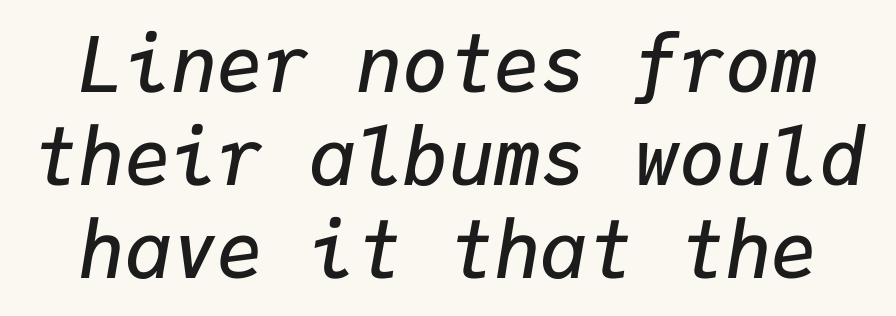
{"italic": "yes", "lean": "right", "slant_degrees": 9, "bold": "semi", "weight": "semibold", "width": "normal", "stroke_contrast": "low", "x_height": "medium", "monospaced": "yes", "underline": "no", "line_spacing_ratio": 1.21, "letter_spacing": "normal", "letter_spacing_em": 0.0, "glyph_px": 77}
